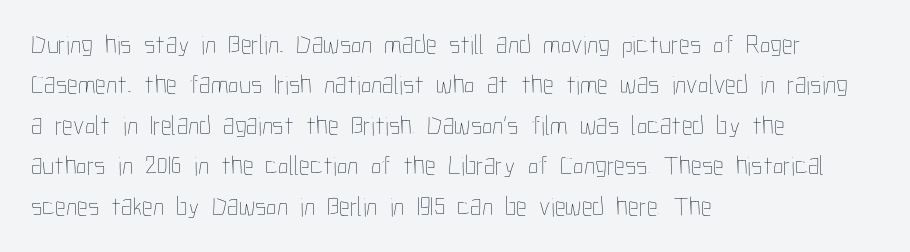
Q: Is the text bold? A: No.
Q: Is the text italic (slanted)? A: No, it is upright.
Q: Is the text underlined? A: No.
Q: How is the paragraph aligned? A: Left-aligned.
Q: Is the spacing between letters normal or unusually wide? A: Normal.
Q: Is the spacing between lines tight, normal or loose? A: Normal.
